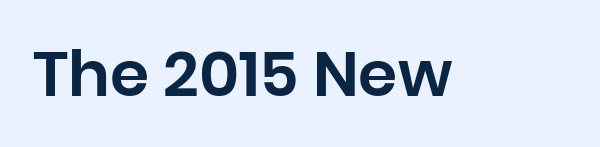
Does extra space separate the letters? No, they use regular spacing. Ordinary non-slanted type is in use. Note the varied advance widths — an 'i' is clearly narrower than an 'm'. A sans-serif font was chosen for this passage. A clean baseline with only descenders dipping below it.
